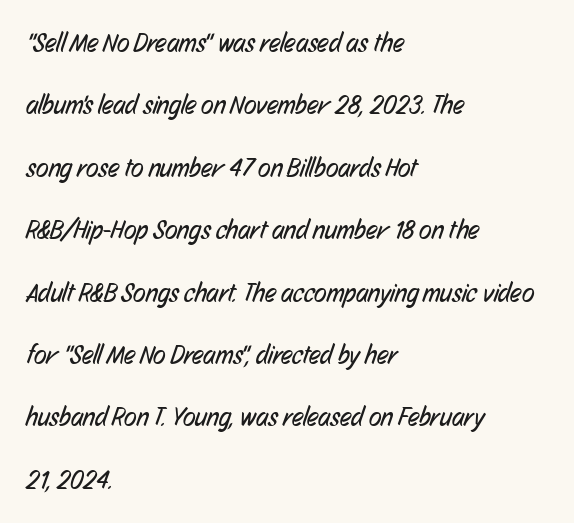
Q: Is the text bold? A: No.
Q: Is the text underlined? A: No.
Q: How is the paragraph aligned? A: Left-aligned.
Q: Is the spacing between letters normal or unusually wide? A: Normal.
Q: Is the spacing between lines tight, normal or loose? A: Loose.
